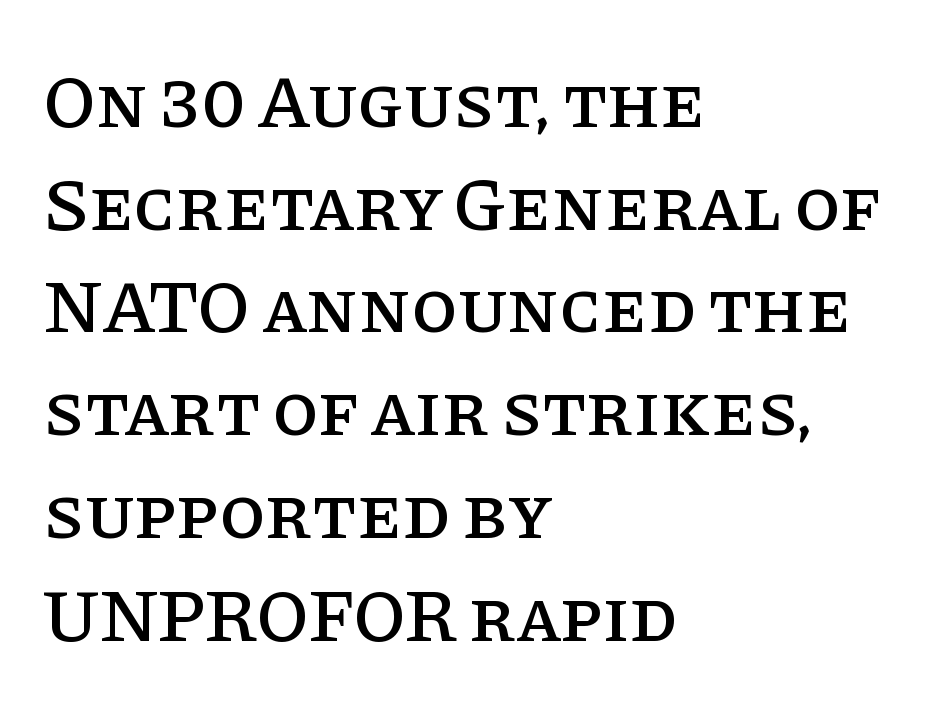
A typesetter would call this leading conventional body-copy spacing. Vertical strokes here are truly vertical. Only glyphs here, with clear space below each row. If you drew a ruler down the left edge, every line would touch it.
